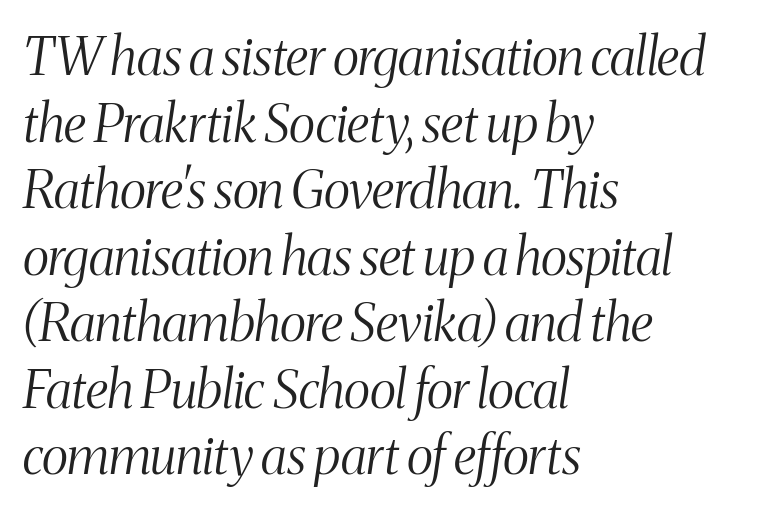
{"serif": "yes", "italic": "yes", "lean": "right", "slant_degrees": 8, "bold": "no", "weight": "light", "width": "condensed", "stroke_contrast": "medium", "x_height": "medium", "monospaced": "no", "underline": "no", "align": "left", "line_spacing": "normal", "line_spacing_ratio": 1.28, "letter_spacing": "normal", "letter_spacing_em": 0.0, "glyph_px": 52}
